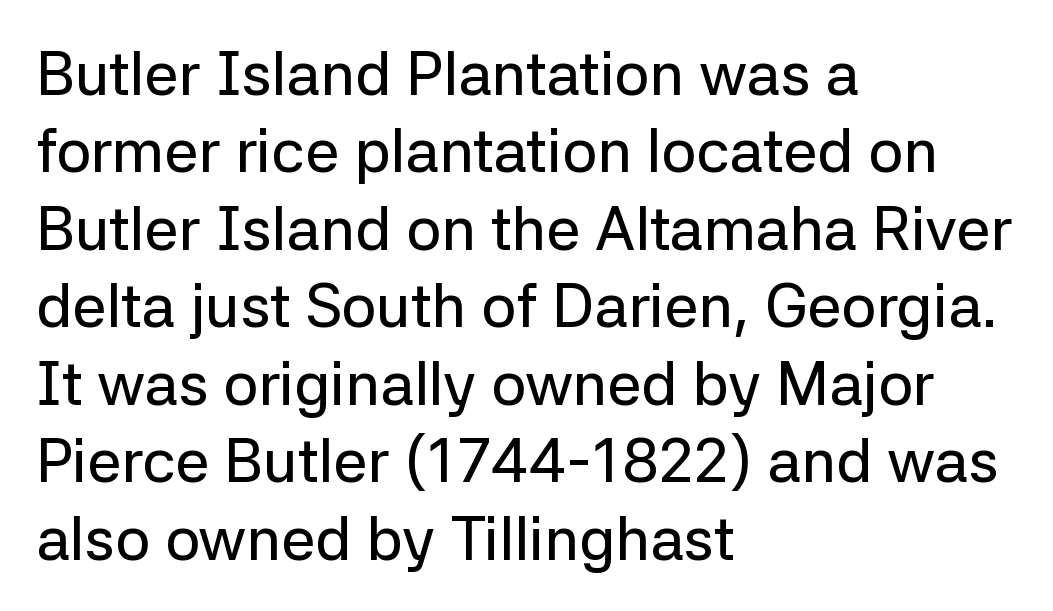
Q: Is the text italic (slanted)? A: No, it is upright.
Q: Is the typeface a serif or a sans-serif typeface? A: Sans-serif.
Q: Is the text underlined? A: No.
Q: How is the paragraph aligned? A: Left-aligned.
Q: Is the spacing between letters normal or unusually wide? A: Normal.
Q: Is the spacing between lines tight, normal or loose? A: Normal.
Q: Width (condensed, normal, or wide)? A: Normal.
Q: Stroke contrast? A: Low.
Q: x-height? A: Medium.
Q: Monospaced? A: No.
